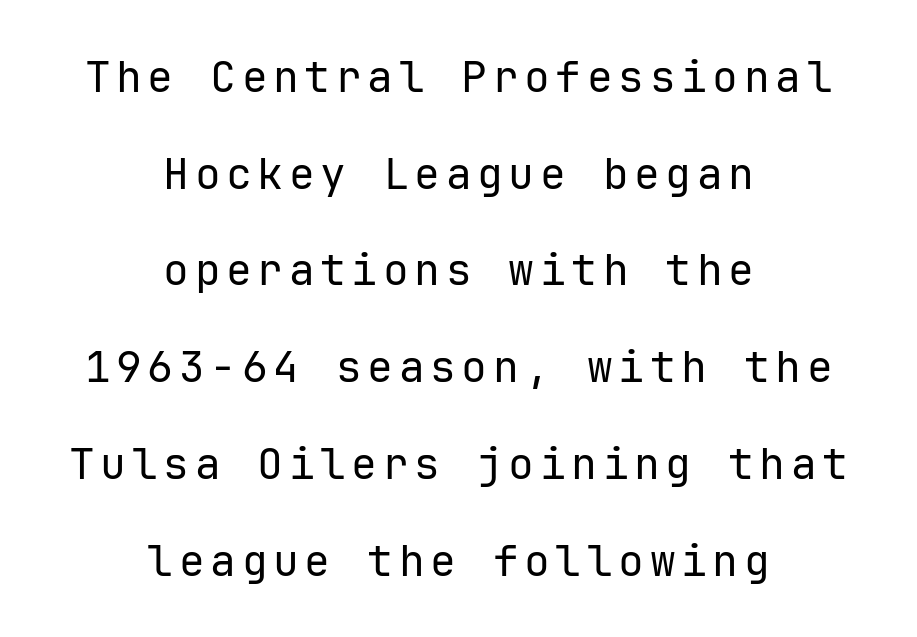
The image shows 43 px regular-weight sans-serif type, upright, monospaced; set centered, loose line spacing (2.25x), not underlined; low stroke contrast and a medium x-height.
